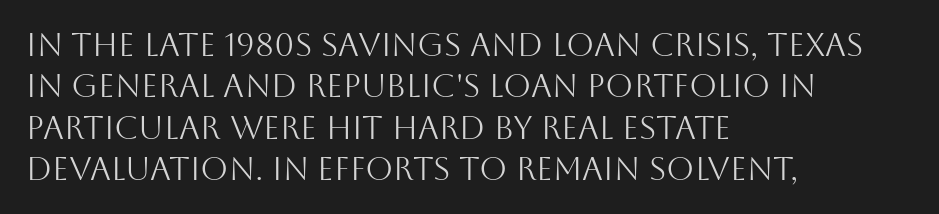
Q: Is the text bold? A: No.
Q: Is the text italic (slanted)? A: No, it is upright.
Q: Is the typeface a serif or a sans-serif typeface? A: Sans-serif.
Q: Is the text underlined? A: No.
Q: How is the paragraph aligned? A: Left-aligned.
Q: Is the spacing between letters normal or unusually wide? A: Normal.
Q: Is the spacing between lines tight, normal or loose? A: Normal.
Q: Width (condensed, normal, or wide)? A: Normal.
Q: Stroke contrast? A: Medium.
Q: x-height? A: Large.
Q: Monospaced? A: No.
